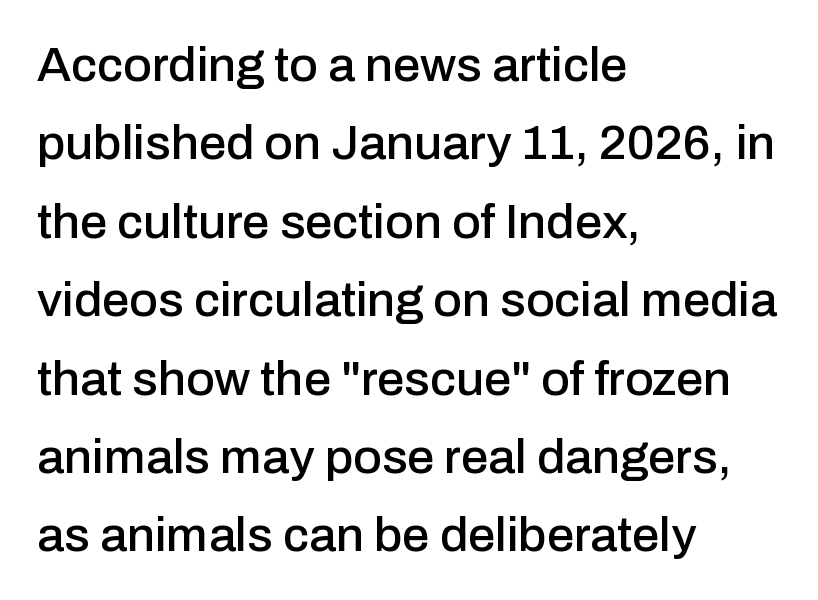
Q: Is the text italic (slanted)? A: No, it is upright.
Q: Is the typeface a serif or a sans-serif typeface? A: Sans-serif.
Q: Is the text underlined? A: No.
Q: How is the paragraph aligned? A: Left-aligned.
Q: Is the spacing between letters normal or unusually wide? A: Normal.
Q: Is the spacing between lines tight, normal or loose? A: Normal.
Q: Width (condensed, normal, or wide)? A: Normal.
Q: Stroke contrast? A: Low.
Q: x-height? A: Medium.
Q: Monospaced? A: No.
